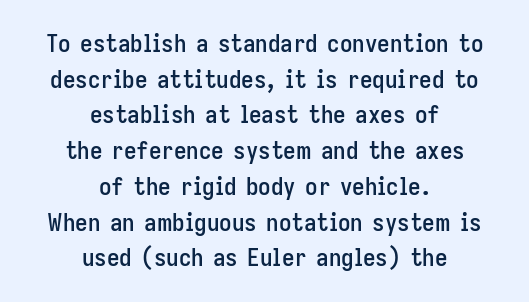
{"italic": "no", "underline": "no", "align": "center", "line_spacing": "normal", "line_spacing_ratio": 1.43, "letter_spacing": "normal", "letter_spacing_em": 0.0, "glyph_px": 25}
